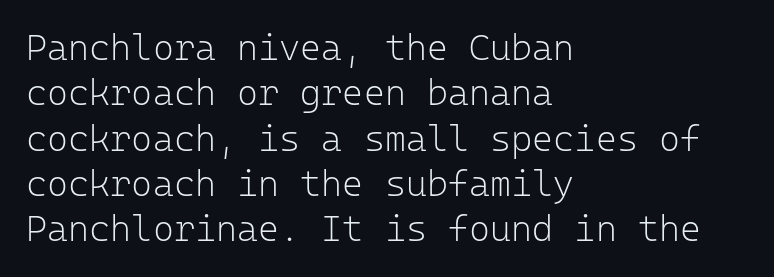
Q: Is the text bold? A: No.
Q: Is the text italic (slanted)? A: No, it is upright.
Q: Is the typeface a serif or a sans-serif typeface? A: Sans-serif.
Q: Is the text underlined? A: No.
Q: How is the paragraph aligned? A: Left-aligned.
Q: Is the spacing between letters normal or unusually wide? A: Normal.
Q: Is the spacing between lines tight, normal or loose? A: Normal.
Q: Width (condensed, normal, or wide)? A: Normal.
Q: Stroke contrast? A: Low.
Q: x-height? A: Medium.
Q: Monospaced? A: Yes.
